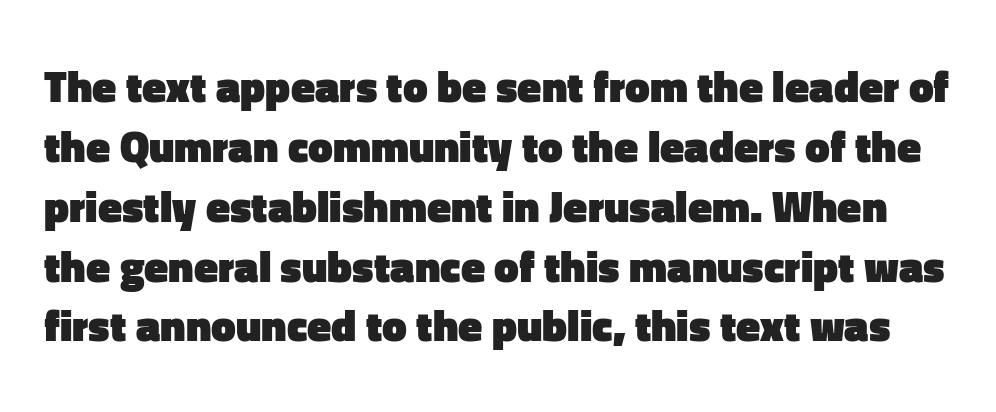
Q: Is the text bold? A: Yes.
Q: Is the text italic (slanted)? A: No, it is upright.
Q: Is the typeface a serif or a sans-serif typeface? A: Sans-serif.
Q: Is the text underlined? A: No.
Q: Is the spacing between letters normal or unusually wide? A: Normal.
Q: Is the spacing between lines tight, normal or loose? A: Normal.
Q: Width (condensed, normal, or wide)? A: Normal.
Q: Stroke contrast? A: Low.
Q: x-height? A: Medium.
Q: Monospaced? A: No.
